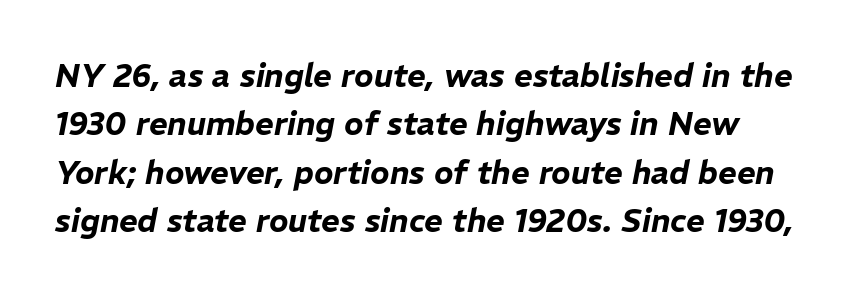
The image shows 32 px text type, italic (leaning right); set normal line spacing (1.51x), normal letter spacing, not underlined; low stroke contrast and a medium x-height.
